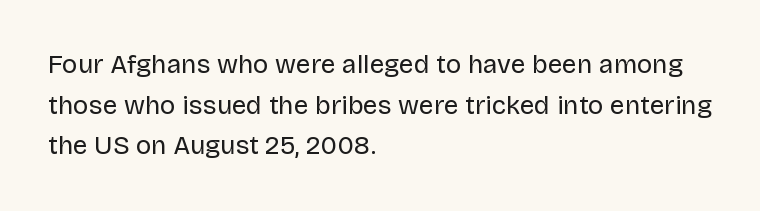
The zone under the glyphs is completely vacant. Letters have the restrained weight of plain body copy at most. Line beginnings align vertically; line endings do not. The gaps between neighbouring characters are ordinary and unremarkable.
